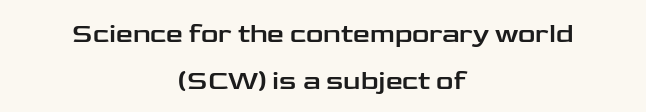
The image shows 27 px text type, upright; set centered, line spacing 1.73x, normal letter spacing, not underlined.
